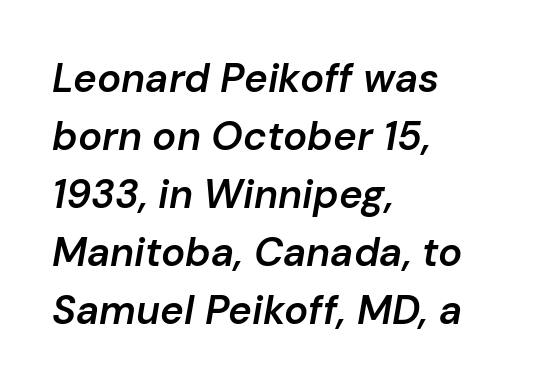
The image shows 40 px semibold type, italic (leaning right); set left-aligned, normal line spacing (1.45x), normal letter spacing, not underlined; low stroke contrast and a medium x-height.
